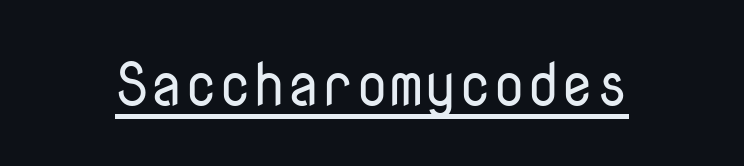
This is sans-serif lettering, the kind often seen on screens and signage. A light-to-regular cut is what we see here. Each letter, wide or thin by design, is forced into the same width here. A typesetter would call this zero additional tracking. Students, observe the line beneath the letters — that is underlining. It's the straight-up-and-down kind of type.
